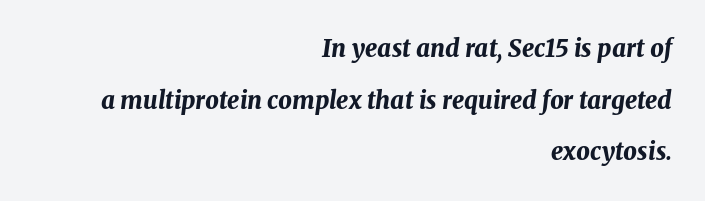
A typesetter would call this leading open, well beyond the default. Honestly, the letter spacing is just normal — you wouldn't notice it. Each row of text sits above clean, open space. The rendering applies a slant to the glyphs.
